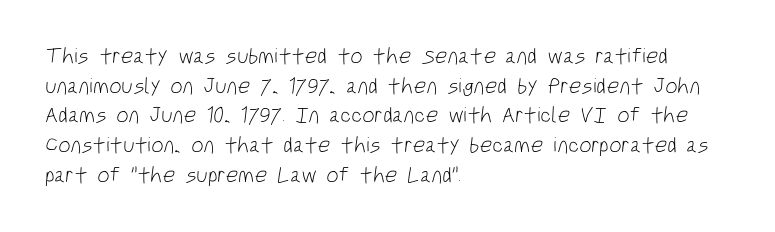
The image shows 22 px text type; set left-aligned, normal line spacing (1.35x), normal letter spacing, not underlined.
